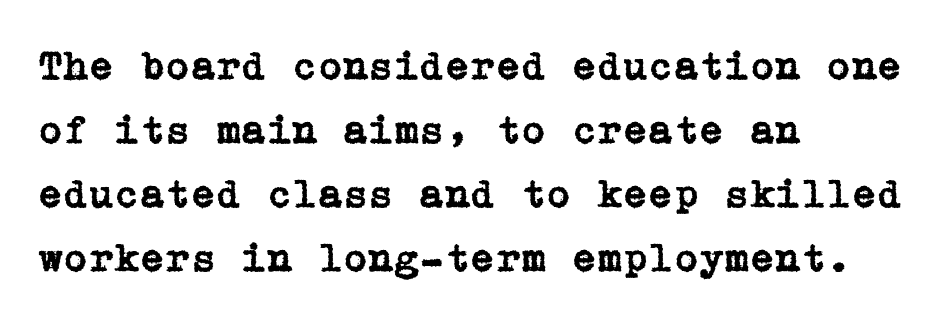
{"serif": "yes", "italic": "no", "width": "normal", "stroke_contrast": "low", "x_height": "medium", "underline": "no", "align": "left", "line_spacing": "normal", "line_spacing_ratio": 1.56, "letter_spacing": "normal", "letter_spacing_em": 0.0, "glyph_px": 41}
